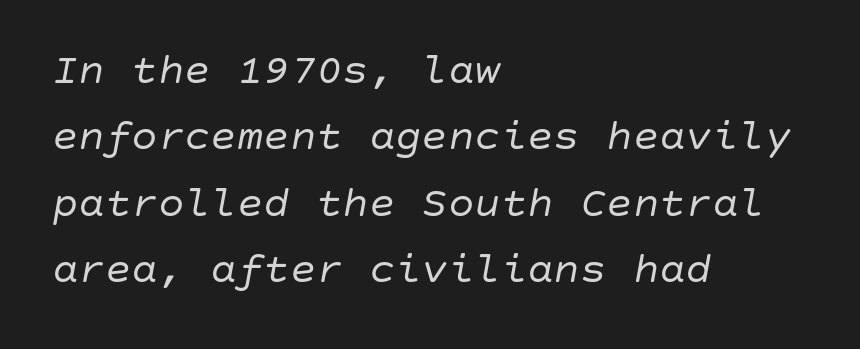
The weight would be labelled regular, book, light, or lighter still. Letter spacing: default. The rows are spaced the way most documents space them. An italicized treatment has been applied to the whole sample.
